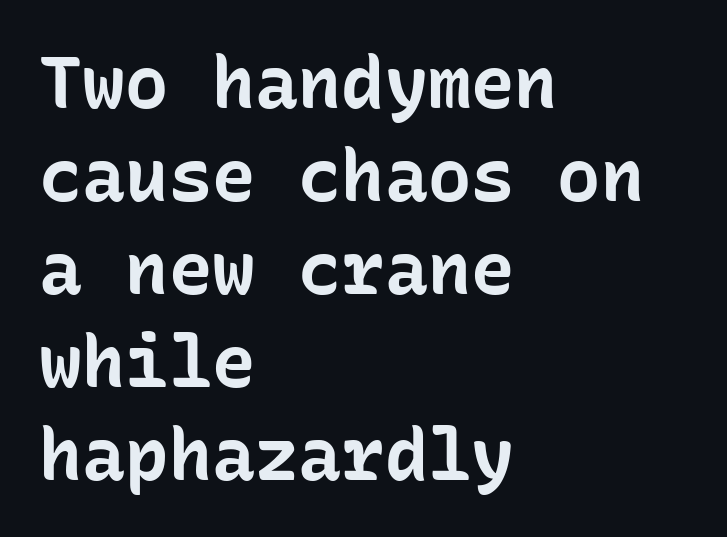
The image shows 72 px bold sans-serif type, upright, monospaced; set left-aligned, normal line spacing (1.29x), normal letter spacing, not underlined; low stroke contrast and a medium x-height.
